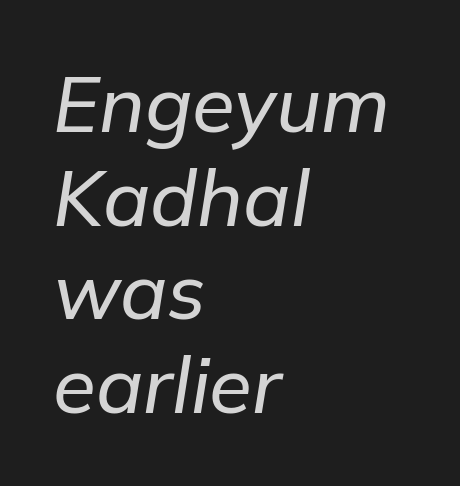
{"italic": "yes", "lean": "right", "slant_degrees": 9, "width": "normal", "stroke_contrast": "low", "x_height": "medium", "monospaced": "no", "underline": "no", "align": "left", "line_spacing_ratio": 1.2, "letter_spacing": "normal", "letter_spacing_em": 0.0, "glyph_px": 78}
